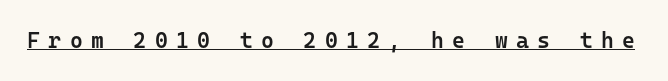
Q: Is the text bold? A: Semi-bold.
Q: Is the text italic (slanted)? A: No, it is upright.
Q: Is the text underlined? A: Yes.
Q: Is the spacing between letters normal or unusually wide? A: Unusually wide.
